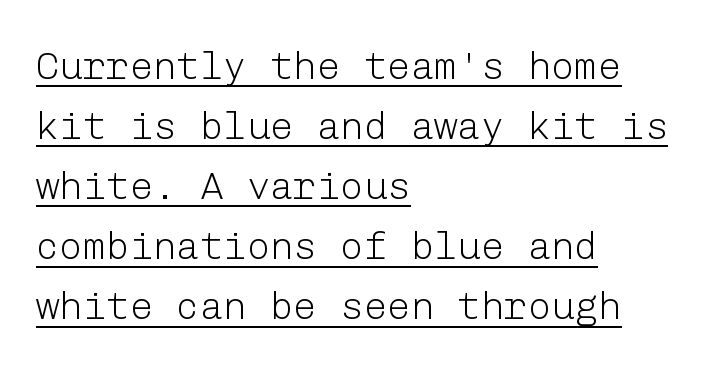
The image shows 39 px light sans-serif type, upright; set left-aligned, normal line spacing (1.54x), normal letter spacing, underlined; low stroke contrast and a medium x-height.
